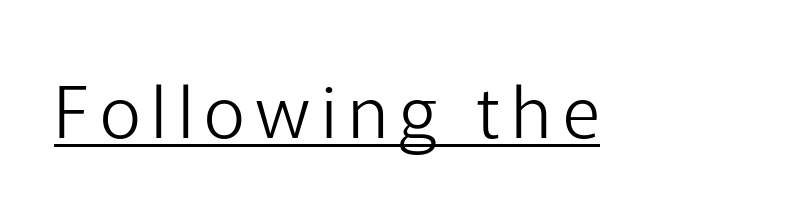
Q: Is the text bold? A: No.
Q: Is the text italic (slanted)? A: No, it is upright.
Q: Is the typeface a serif or a sans-serif typeface? A: Sans-serif.
Q: Is the text underlined? A: Yes.
Q: Width (condensed, normal, or wide)? A: Normal.
Q: Stroke contrast? A: Low.
Q: x-height? A: Medium.
Q: Monospaced? A: No.
